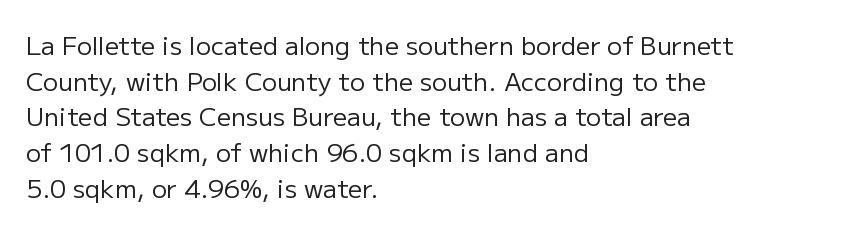
Q: Is the text bold? A: No.
Q: Is the text italic (slanted)? A: No, it is upright.
Q: Is the text underlined? A: No.
Q: How is the paragraph aligned? A: Left-aligned.
Q: Is the spacing between letters normal or unusually wide? A: Normal.
Q: Is the spacing between lines tight, normal or loose? A: Normal.
